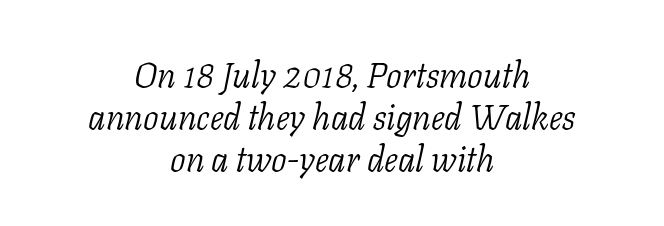
{"serif": "yes", "italic": "yes", "lean": "right", "slant_degrees": 11, "bold": "no", "weight": "light", "width": "normal", "stroke_contrast": "low", "x_height": "medium", "monospaced": "no", "underline": "no", "align": "center", "line_spacing_ratio": 1.2, "letter_spacing": "normal", "letter_spacing_em": 0.0, "glyph_px": 35}
